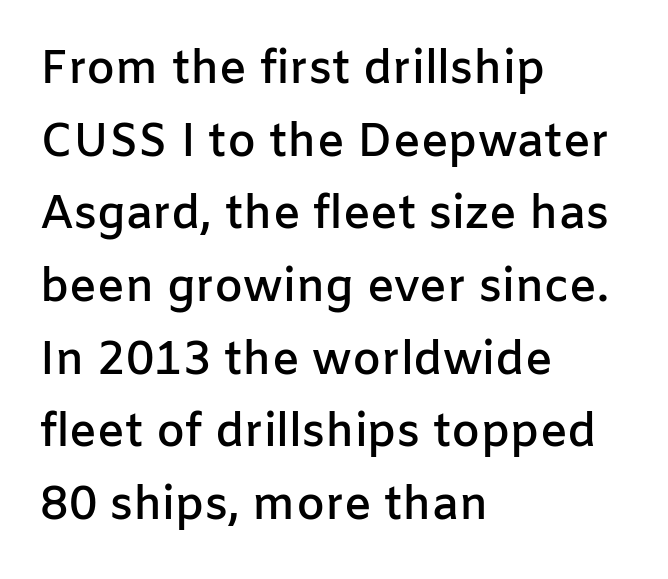
The axis of the letterforms is exactly vertical. The face used here is proportionally spaced, like ordinary book or web type. Does the weight exceed regular? Yes, but only to semibold. The lines sit at an ordinary, default distance from one another. The letters carry no serifs — their stems end cleanly without finishing strokes. Typeset ragged right — the left edge is the straight one.
